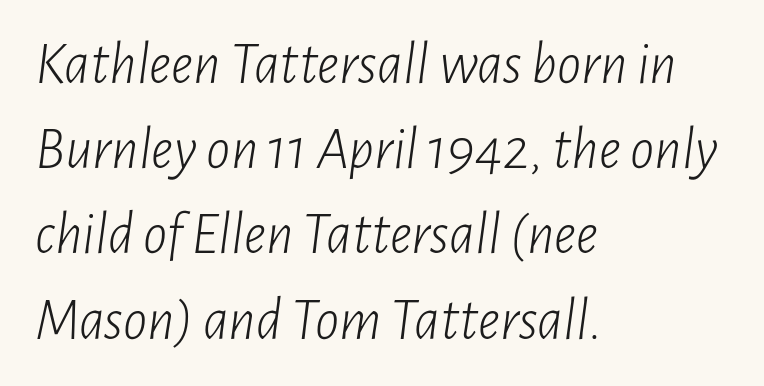
The image shows 60 px light, condensed type, italic (leaning right); set left-aligned, normal line spacing (1.42x), normal letter spacing, not underlined; low stroke contrast and a medium x-height.
